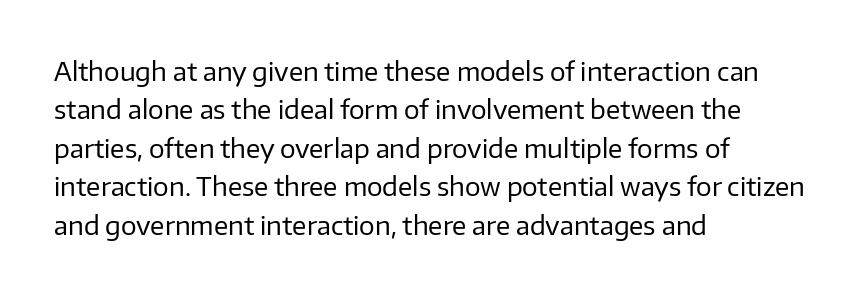
Q: Is the text bold? A: No.
Q: Is the text italic (slanted)? A: No, it is upright.
Q: Is the text underlined? A: No.
Q: How is the paragraph aligned? A: Left-aligned.
Q: Is the spacing between letters normal or unusually wide? A: Normal.
Q: Is the spacing between lines tight, normal or loose? A: Normal.
